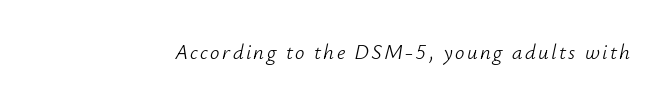
Type without underlining. Weight: regular or lighter. Italic? Definitely — the glyphs are oblique.
